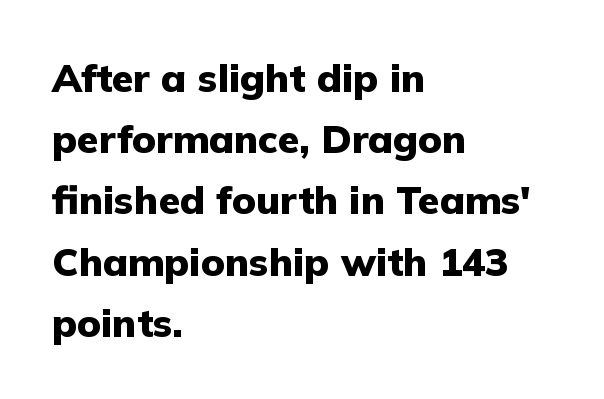
Q: Is the text bold? A: Yes.
Q: Is the text italic (slanted)? A: No, it is upright.
Q: Is the typeface a serif or a sans-serif typeface? A: Sans-serif.
Q: Is the text underlined? A: No.
Q: How is the paragraph aligned? A: Left-aligned.
Q: Is the spacing between letters normal or unusually wide? A: Normal.
Q: Is the spacing between lines tight, normal or loose? A: Normal.
Q: Width (condensed, normal, or wide)? A: Normal.
Q: Stroke contrast? A: Low.
Q: x-height? A: Medium.
Q: Monospaced? A: No.
